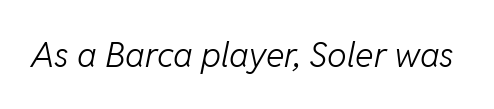
Weight class: somewhere from thin through regular. Does the lettering tilt? It does — this is italic. Think of a printed novel: that variable character pitch is what you see here. This sample uses plain, unmodified letter spacing.
